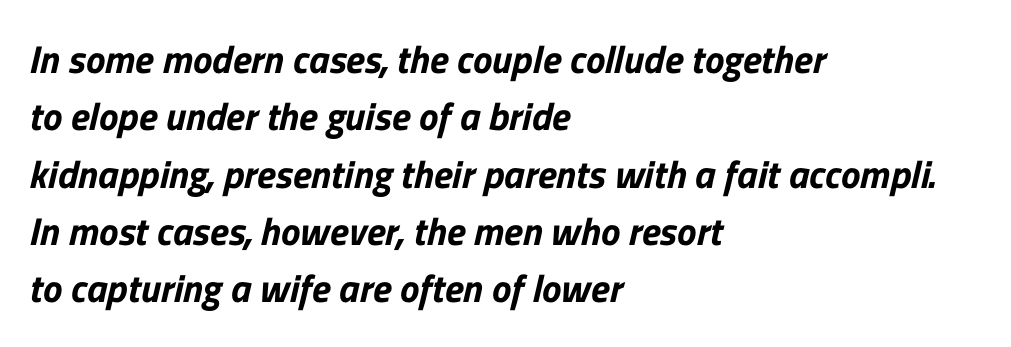
{"serif": "no", "width": "normal", "stroke_contrast": "low", "x_height": "medium", "monospaced": "no", "underline": "no", "align": "left", "line_spacing": "normal", "line_spacing_ratio": 1.47, "letter_spacing": "normal", "letter_spacing_em": 0.0, "glyph_px": 39}
